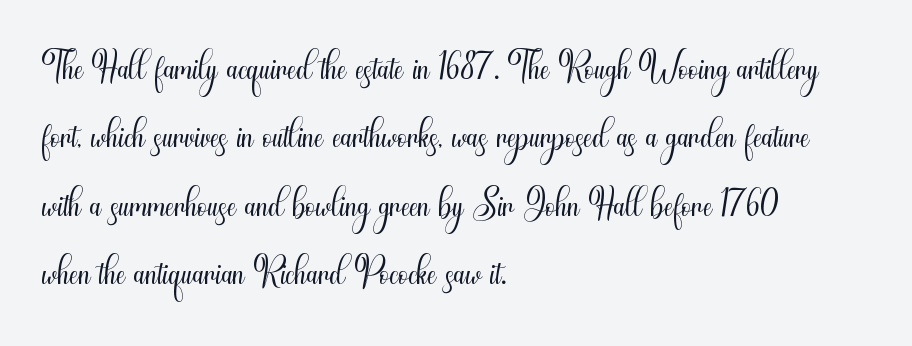
The image shows 56 px light, condensed sans-serif type; set left-aligned, line spacing 1.22x, normal letter spacing, not underlined; medium stroke contrast and a small x-height.
